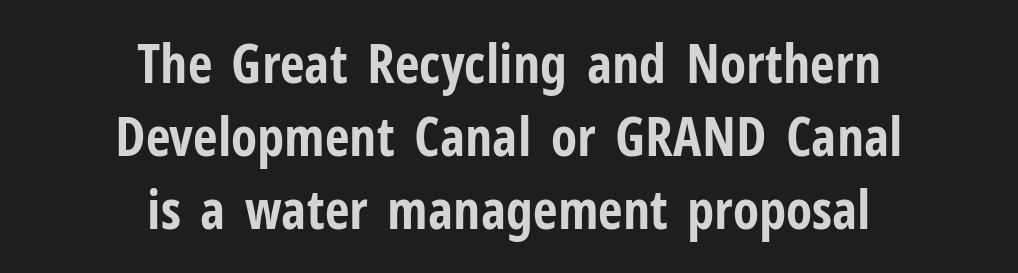
Descender tails drop into unmarked territory. The type family on display is of the sans-serif kind. Compared with a flush-left layout, this one balances lines on the center instead. Think of a printed novel: that variable character pitch is what you see here. Summary of weight: heavy, a full bold.
